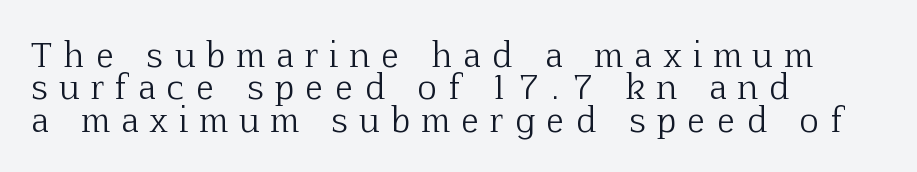
{"serif": "yes", "italic": "no", "bold": "no", "weight": "light", "width": "normal", "stroke_contrast": "low", "x_height": "medium", "monospaced": "no", "underline": "no", "align": "left", "line_spacing": "tight", "line_spacing_ratio": 0.98, "letter_spacing": "wide", "letter_spacing_em": 0.36, "glyph_px": 33}
